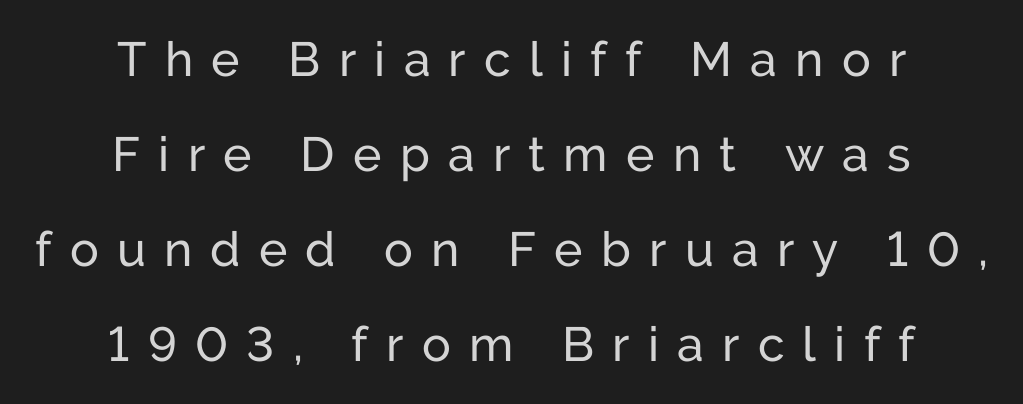
The face used here is proportionally spaced, like ordinary book or web type. Line starts and ends both wander, symmetrically. This block would shrink considerably if given ordinary leading; it's expanded now. Words appear elongated and porous because spacing is wide. Words float on clear page, feet unadorned.
